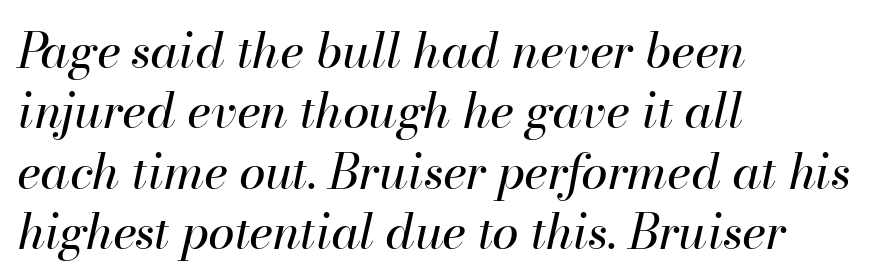
The image shows 48 px regular-weight type, italic (leaning right); set left-aligned, normal line spacing (1.26x), normal letter spacing, not underlined; high stroke contrast and a small x-height.
